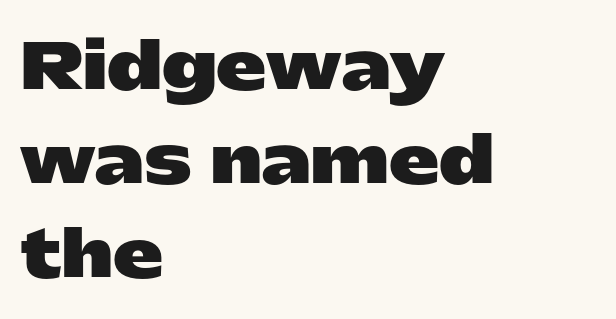
Horizontally, the lines are justified to the leading edge only. Unlike italic type, these characters show no tilt at all. Baseline-to-baseline distance is the conventional proportion of letter height. The passage shown has conventional tracking throughout. The passage shown is not underscored anywhere. The font family rendered here belongs to the sans-serif group.
